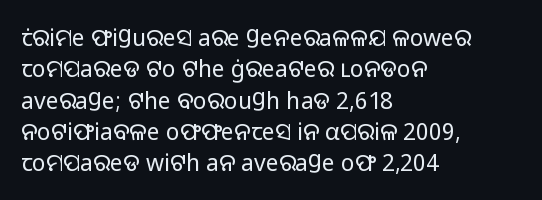
One glance says typical: line gaps are just what's usual. What stands out about the letter spacing? Nothing — it is the standard amount. This reads as an unemphasized weight, regular at the heaviest. The text block is weighted toward the left margin, trailing off unevenly rightward. Descender tails drop into unmarked territory. The specimen reads as upright at a glance.
